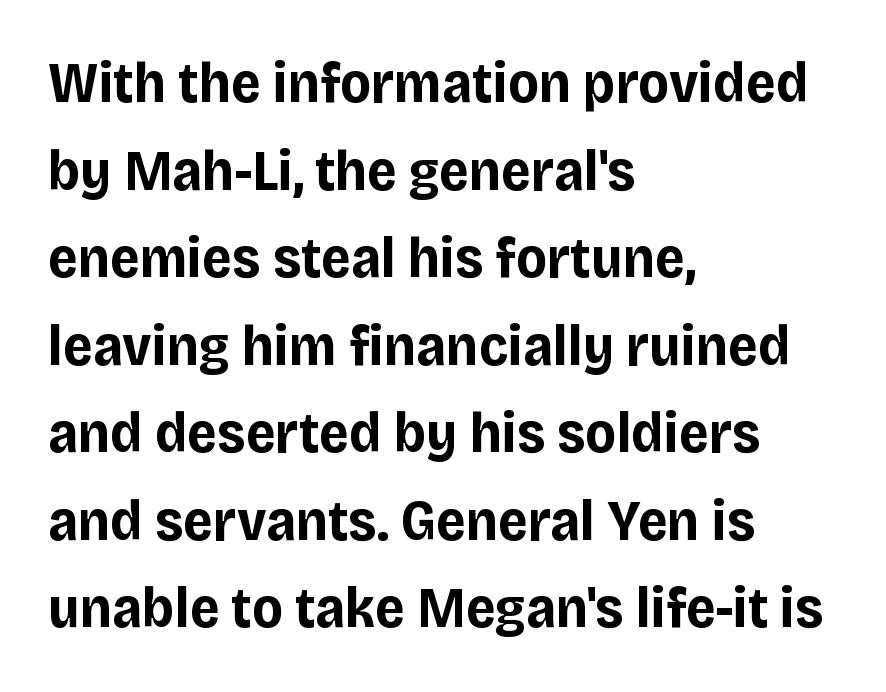
The image shows 58 px bold sans-serif type, upright; set left-aligned, normal line spacing (1.51x), normal letter spacing, not underlined; low stroke contrast and a large x-height.
